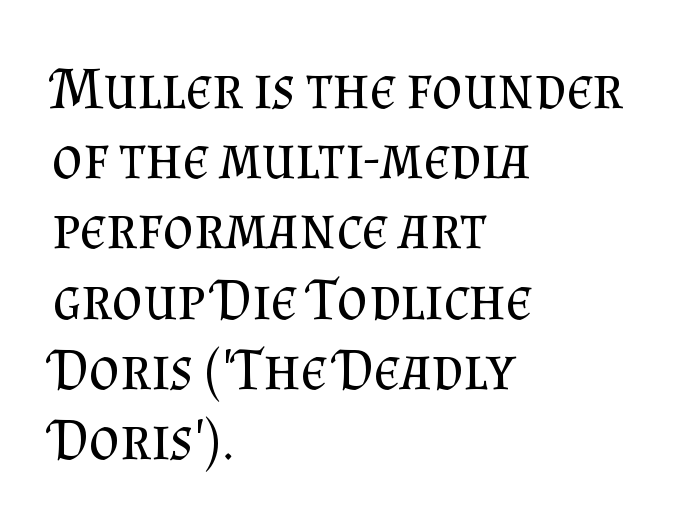
The image shows 59 px regular-weight serif type, upright; set left-aligned, line spacing 1.19x, normal letter spacing, not underlined; medium stroke contrast and a small x-height.
